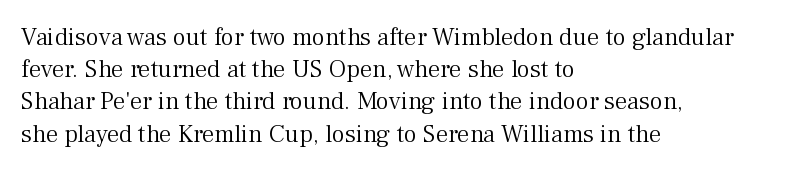
{"italic": "no", "bold": "no", "underline": "no", "align": "left", "line_spacing": "normal", "line_spacing_ratio": 1.29, "letter_spacing": "normal", "letter_spacing_em": 0.0, "glyph_px": 25}
